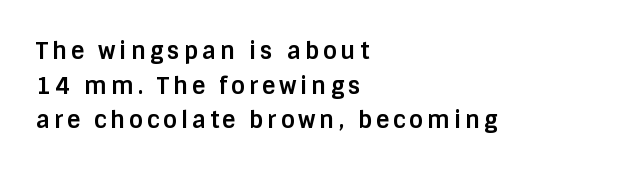
Do the letters lean? They stand straight. In terms of weight, the rendering is a true, heavy bold. Typeset ragged right — the left edge is the straight one. Bare-footed words on every line.
